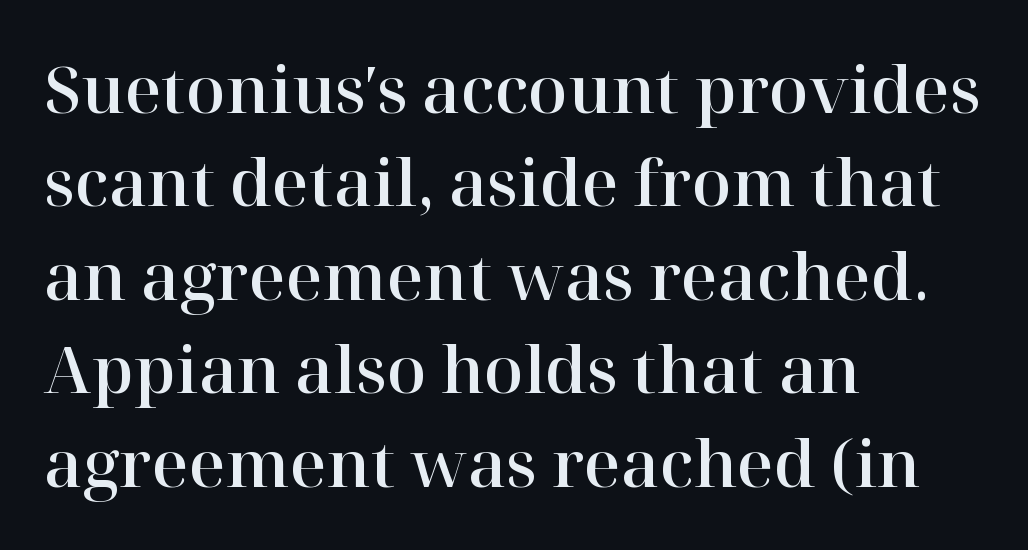
{"serif": "yes", "italic": "no", "width": "normal", "stroke_contrast": "high", "x_height": "medium", "monospaced": "no", "underline": "no", "align": "left", "line_spacing": "normal", "line_spacing_ratio": 1.46, "letter_spacing": "normal", "letter_spacing_em": 0.0, "glyph_px": 64}
